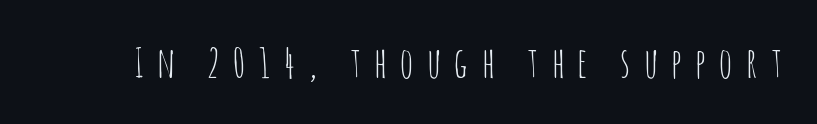
The image shows 42 px thin, condensed sans-serif type, upright; set unusually wide letter spacing (+0.32 em), not underlined; low stroke contrast and a large x-height.
